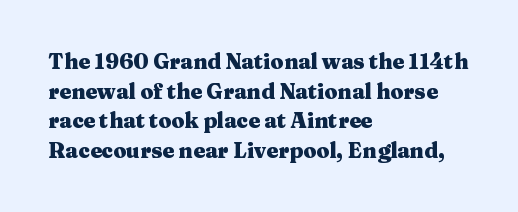
The vertical gap from one line to the next is medium. Beneath every word, the page is bare. Nothing unusual about the tracking: characters are spaced as the font intends. Its strokes are broad and dark, the hallmark of bold type. This sample uses an upright cut, with every glyph sitting square on the baseline. If you drew a ruler down the left edge, every line would touch it.
